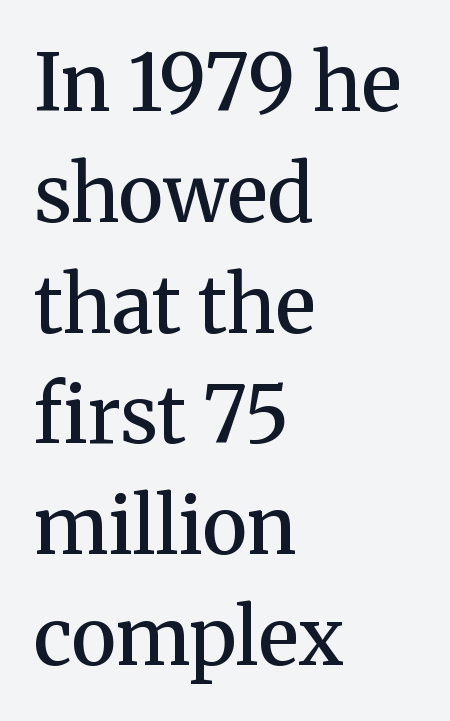
Q: Is the text bold? A: Semi-bold.
Q: Is the text italic (slanted)? A: No, it is upright.
Q: Is the typeface a serif or a sans-serif typeface? A: Serif.
Q: Is the text underlined? A: No.
Q: How is the paragraph aligned? A: Left-aligned.
Q: Is the spacing between letters normal or unusually wide? A: Normal.
Q: Is the spacing between lines tight, normal or loose? A: Normal.
Q: Width (condensed, normal, or wide)? A: Normal.
Q: Stroke contrast? A: Medium.
Q: x-height? A: Medium.
Q: Monospaced? A: No.
